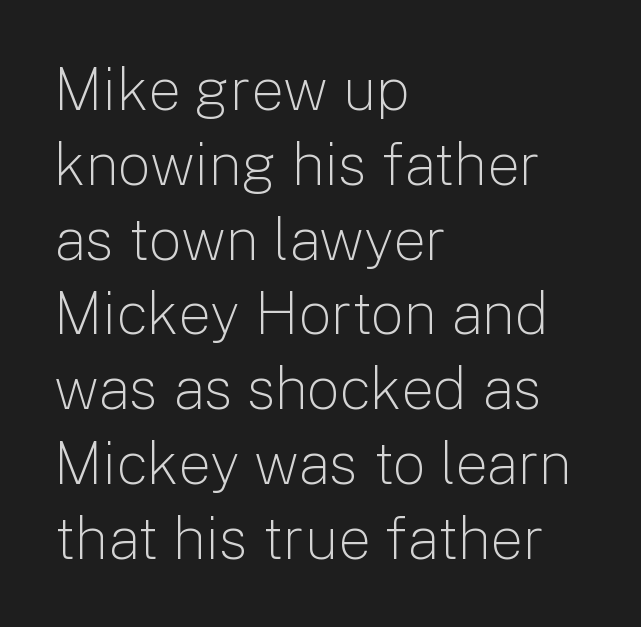
{"serif": "no", "italic": "no", "bold": "no", "weight": "light", "width": "normal", "stroke_contrast": "low", "x_height": "medium", "monospaced": "no", "underline": "no", "align": "left", "line_spacing": "normal", "line_spacing_ratio": 1.29, "letter_spacing": "normal", "letter_spacing_em": 0.0, "glyph_px": 58}
